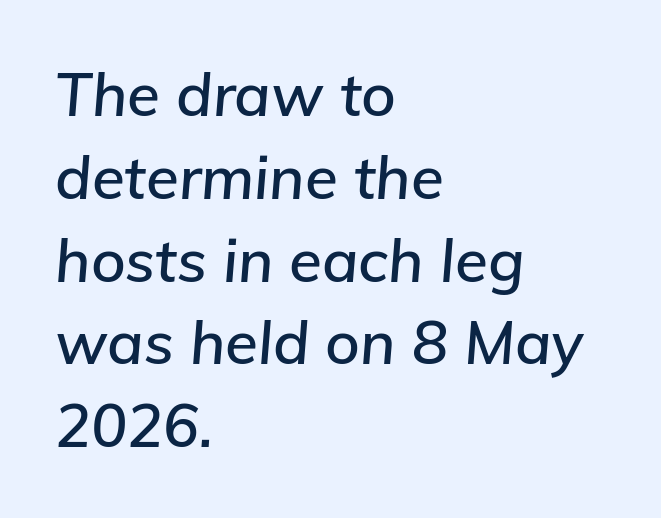
{"italic": "yes", "lean": "right", "slant_degrees": 5, "width": "normal", "stroke_contrast": "low", "x_height": "medium", "monospaced": "no", "underline": "no", "align": "left", "line_spacing": "normal", "line_spacing_ratio": 1.38, "letter_spacing": "normal", "letter_spacing_em": 0.0, "glyph_px": 60}
